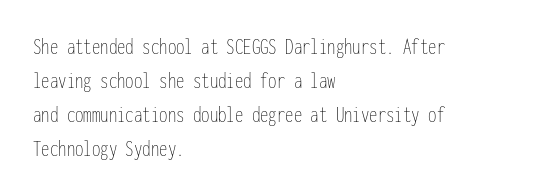
Decoration check: the copy has no underline. Teacher's note: observe the even left margin — that is flush-left alignment. Interline gaps are of average width in this sample. No chunkiness to these letters — they're not bold. These lines were composed using upright roman letters.
